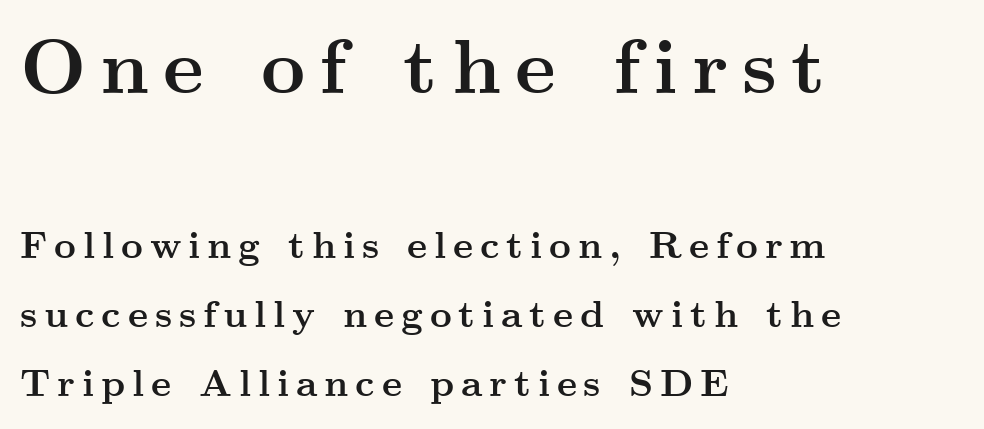
The image shows 77 px semibold, wide serif type, upright; set left-aligned, line spacing 1.82x, not underlined; the first (top) block is 2.03x larger; medium stroke contrast and a small x-height.
